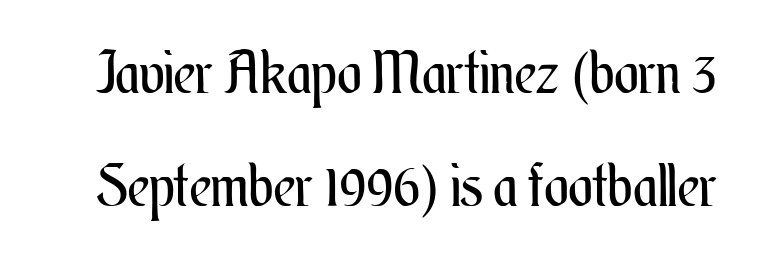
The font sits on the lighter half of the weight spectrum, regular included. The lettering stays uniformly vertical, giving the passage a roman look. Descenders are the only things crossing below the line. The face used here is proportionally spaced, like ordinary book or web type. The line-height multiplier appears high, well above default. You could call the tracking neutral — neither tight nor loose.
